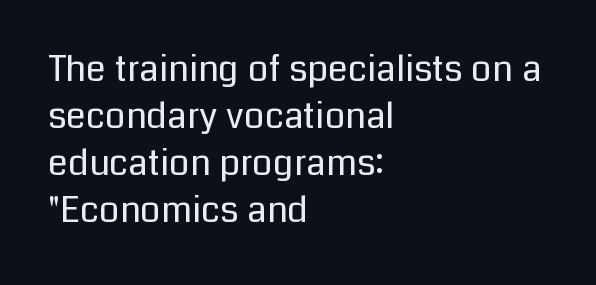
Q: Is the text bold? A: No.
Q: Is the text italic (slanted)? A: No, it is upright.
Q: Is the typeface a serif or a sans-serif typeface? A: Sans-serif.
Q: Is the text underlined? A: No.
Q: How is the paragraph aligned? A: Left-aligned.
Q: Is the spacing between letters normal or unusually wide? A: Normal.
Q: Is the spacing between lines tight, normal or loose? A: Normal.
Q: Width (condensed, normal, or wide)? A: Normal.
Q: Stroke contrast? A: Low.
Q: x-height? A: Medium.
Q: Monospaced? A: No.
